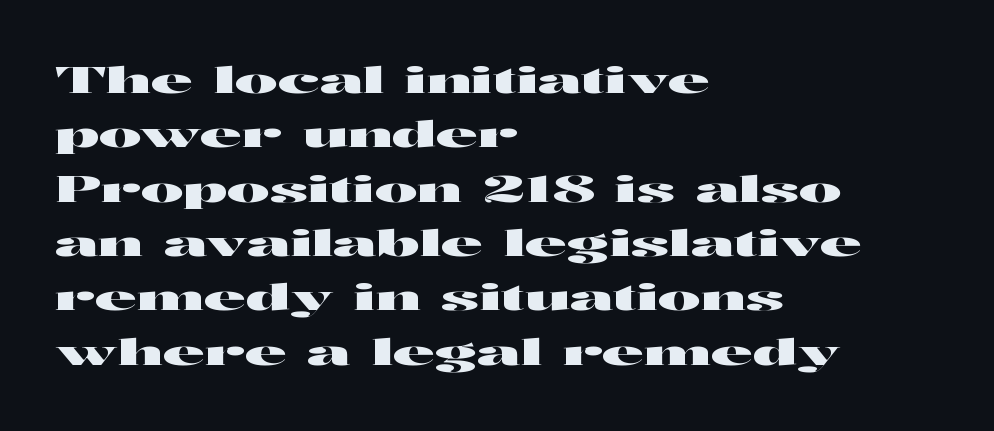
Q: Is the text italic (slanted)? A: No, it is upright.
Q: Is the typeface a serif or a sans-serif typeface? A: Sans-serif.
Q: Is the text underlined? A: No.
Q: How is the paragraph aligned? A: Left-aligned.
Q: Is the spacing between letters normal or unusually wide? A: Normal.
Q: Is the spacing between lines tight, normal or loose? A: Normal.
Q: Width (condensed, normal, or wide)? A: Wide.
Q: Stroke contrast? A: High.
Q: x-height? A: Medium.
Q: Monospaced? A: No.
